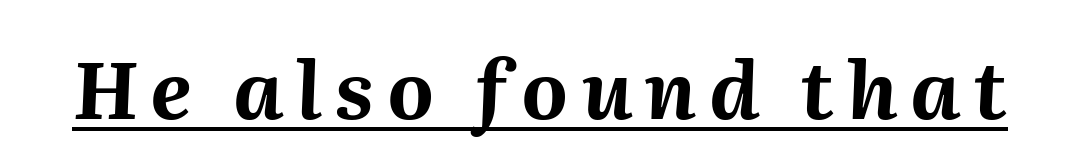
Q: Is the text bold? A: Yes.
Q: Is the text italic (slanted)? A: Yes, it leans right by about 2 degrees.
Q: Is the text underlined? A: Yes.
Q: Width (condensed, normal, or wide)? A: Normal.
Q: Stroke contrast? A: Medium.
Q: x-height? A: Medium.
Q: Monospaced? A: No.
